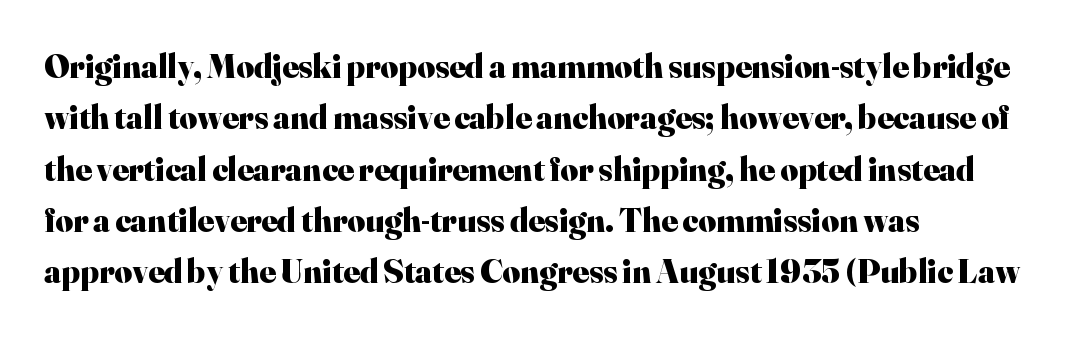
Q: Is the text bold? A: Yes.
Q: Is the text italic (slanted)? A: No, it is upright.
Q: Is the typeface a serif or a sans-serif typeface? A: Serif.
Q: Is the text underlined? A: No.
Q: How is the paragraph aligned? A: Left-aligned.
Q: Is the spacing between letters normal or unusually wide? A: Normal.
Q: Is the spacing between lines tight, normal or loose? A: Normal.
Q: Width (condensed, normal, or wide)? A: Normal.
Q: Stroke contrast? A: High.
Q: x-height? A: Small.
Q: Monospaced? A: No.
